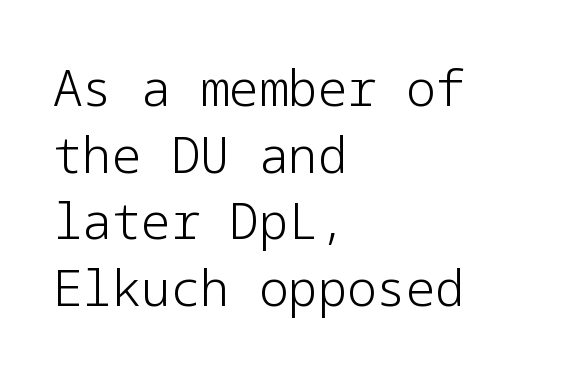
The image shows 49 px light sans-serif type, upright; set left-aligned, normal line spacing (1.36x), normal letter spacing, not underlined; low stroke contrast and a medium x-height.
